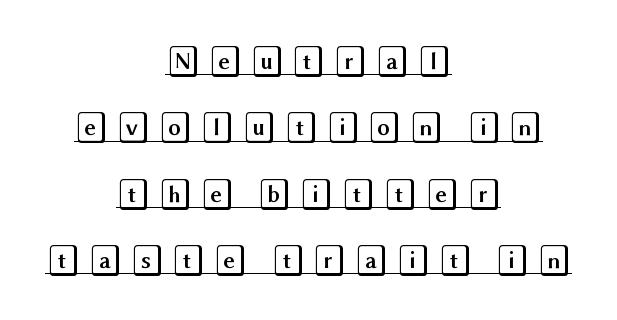
The image shows 31 px wide type, upright; set centered, loose line spacing (2.14x), unusually wide letter spacing (+0.25 em), underlined; a large x-height.
